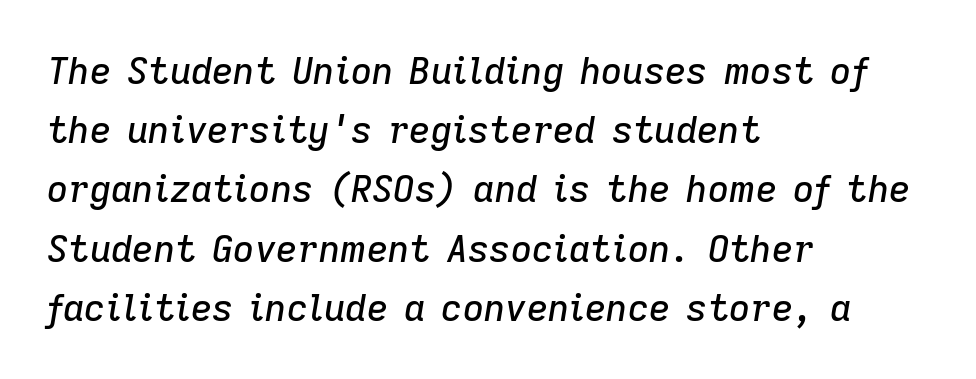
{"italic": "yes", "lean": "right", "slant_degrees": 9, "width": "normal", "stroke_contrast": "low", "x_height": "medium", "monospaced": "no", "underline": "no", "align": "left", "line_spacing": "normal", "line_spacing_ratio": 1.6, "letter_spacing": "normal", "letter_spacing_em": 0.0, "glyph_px": 37}
